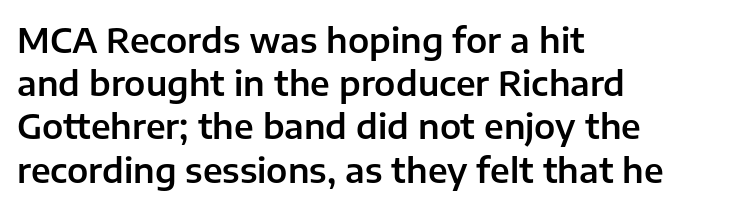
Q: Is the text italic (slanted)? A: No, it is upright.
Q: Is the typeface a serif or a sans-serif typeface? A: Sans-serif.
Q: Is the text underlined? A: No.
Q: How is the paragraph aligned? A: Left-aligned.
Q: Is the spacing between letters normal or unusually wide? A: Normal.
Q: Is the spacing between lines tight, normal or loose? A: Normal.
Q: Width (condensed, normal, or wide)? A: Normal.
Q: Stroke contrast? A: Low.
Q: x-height? A: Medium.
Q: Monospaced? A: No.
